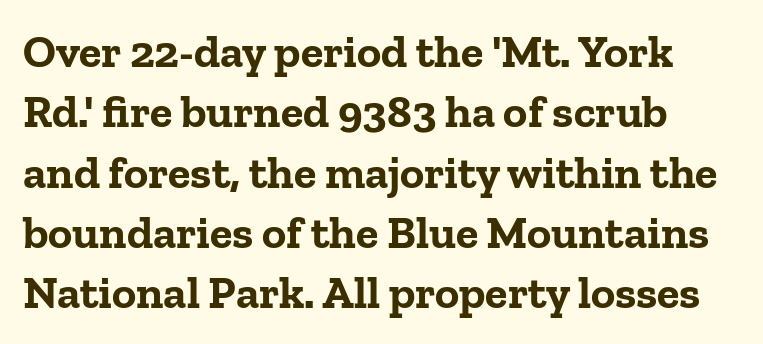
Q: Is the text bold? A: Yes.
Q: Is the text italic (slanted)? A: No, it is upright.
Q: Is the typeface a serif or a sans-serif typeface? A: Serif.
Q: Is the text underlined? A: No.
Q: How is the paragraph aligned? A: Left-aligned.
Q: Is the spacing between letters normal or unusually wide? A: Normal.
Q: Is the spacing between lines tight, normal or loose? A: Normal.
Q: Width (condensed, normal, or wide)? A: Normal.
Q: Stroke contrast? A: Low.
Q: x-height? A: Medium.
Q: Monospaced? A: No.
